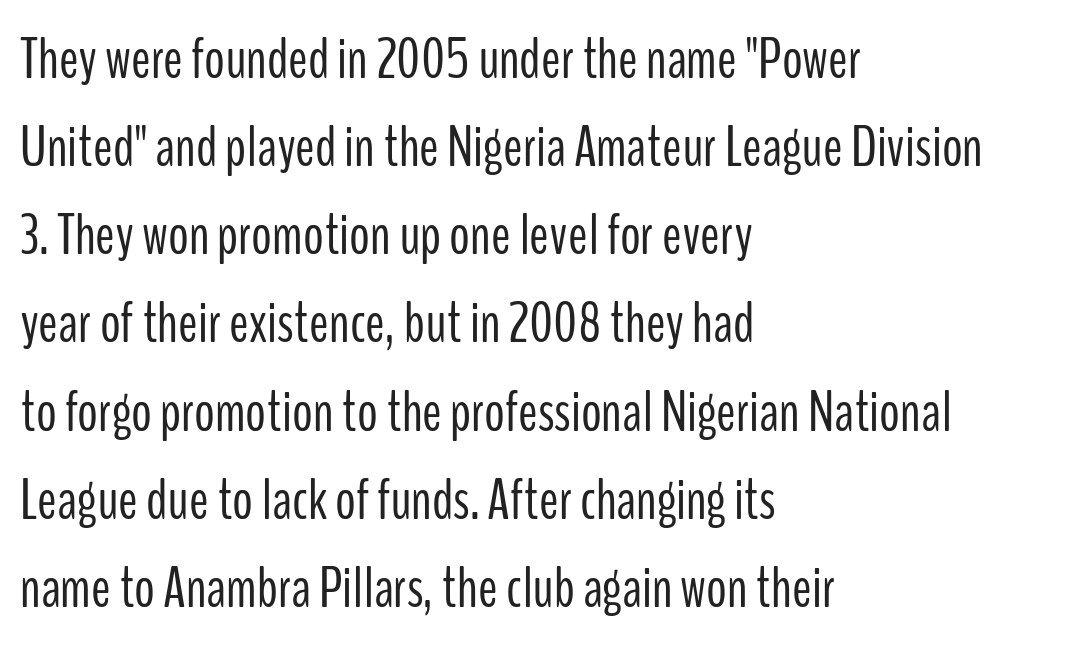
Q: Is the text bold? A: No.
Q: Is the text italic (slanted)? A: No, it is upright.
Q: Is the typeface a serif or a sans-serif typeface? A: Sans-serif.
Q: Is the text underlined? A: No.
Q: How is the paragraph aligned? A: Left-aligned.
Q: Is the spacing between letters normal or unusually wide? A: Normal.
Q: Is the spacing between lines tight, normal or loose? A: Normal.
Q: Width (condensed, normal, or wide)? A: Condensed.
Q: Stroke contrast? A: Low.
Q: x-height? A: Medium.
Q: Monospaced? A: No.
